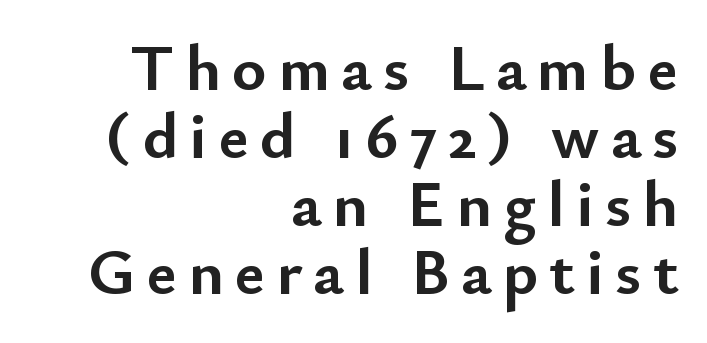
A sans-serif font was chosen for this passage. Baseline-to-baseline distance is barely more than the letter height. Set as a true bold cut, around the 700 mark. Short and long lines alike share a common ending point at right. These lines are rendered in a variable-pitch font. Bare-footed words on every line.
